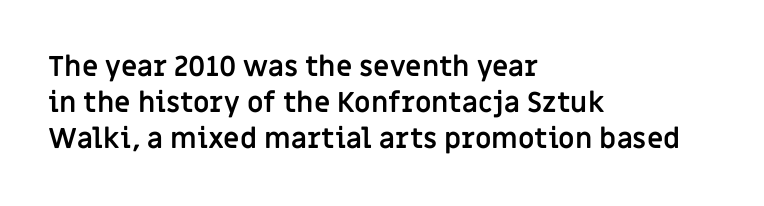
{"serif": "no", "italic": "no", "bold": "yes", "weight": "semibold", "width": "normal", "stroke_contrast": "low", "x_height": "large", "monospaced": "no", "underline": "no", "align": "left", "line_spacing": "normal", "line_spacing_ratio": 1.28, "letter_spacing": "normal", "letter_spacing_em": 0.0, "glyph_px": 28}
